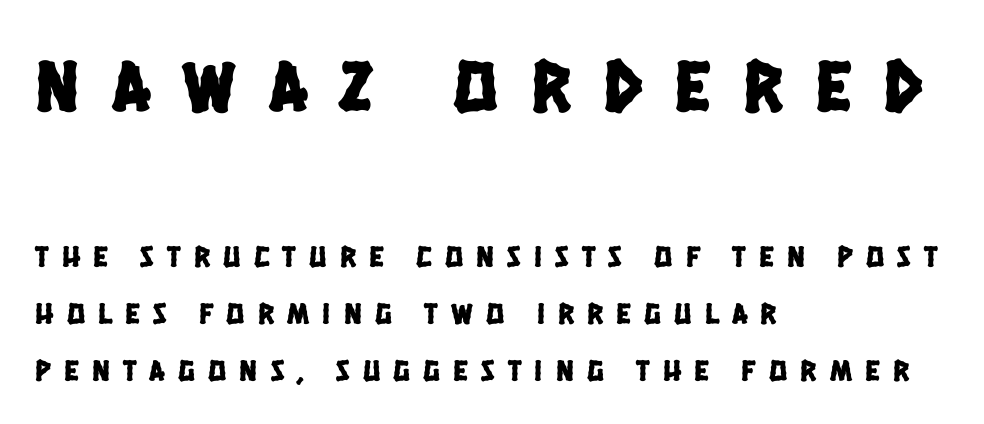
Q: Is the typeface a serif or a sans-serif typeface? A: Sans-serif.
Q: Is the text underlined? A: No.
Q: How is the paragraph aligned? A: Left-aligned.
Q: Is the spacing between letters normal or unusually wide? A: Unusually wide.
Q: Is the spacing between lines tight, normal or loose? A: Loose.
Q: Which block of text is set in a larger size, the first (top) or the second (bottom)? A: The first (top) one.
Q: Width (condensed, normal, or wide)? A: Condensed.
Q: Stroke contrast? A: Low.
Q: x-height? A: Large.
Q: Monospaced? A: No.
